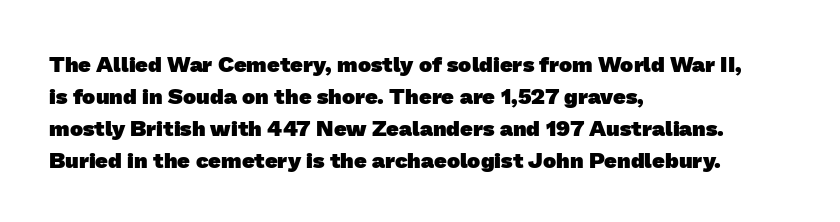
Unmarked baselines from the first word to the last. This rendering leaves character spacing at its baseline value. If you drew a ruler down the left edge, every line would touch it. The rendering uses a bold face; every stroke is thick and dark. Notice how descenders clear the ascenders below comfortably — that's standard leading.
